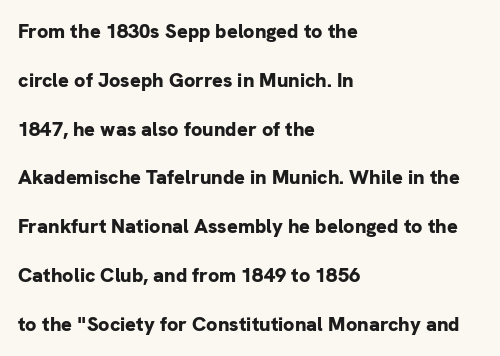
No extra tracking has been applied to these lines. The passage shown is emphatically bold. Quick note: not italic, upright. Vertically, the passage feels expansive, rows floating well apart. Teacher's note: observe the even left margin — that is flush-left alignment.
